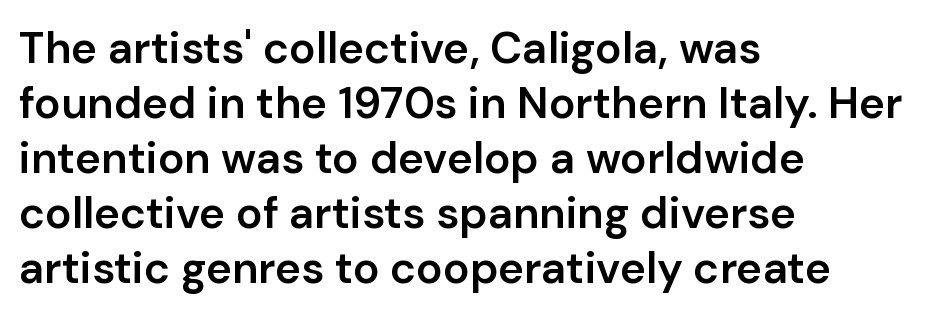
{"serif": "no", "italic": "no", "bold": "semi", "weight": "semibold", "width": "normal", "stroke_contrast": "low", "x_height": "medium", "monospaced": "no", "underline": "no", "align": "left", "line_spacing": "normal", "line_spacing_ratio": 1.25, "letter_spacing": "normal", "letter_spacing_em": 0.0, "glyph_px": 44}
